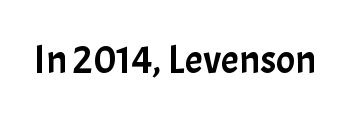
The image shows 40 px sans-serif type, upright; set normal letter spacing, not underlined; low stroke contrast and a medium x-height.
